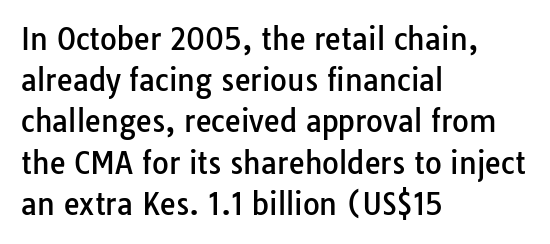
{"serif": "no", "italic": "no", "width": "normal", "stroke_contrast": "low", "x_height": "medium", "monospaced": "no", "underline": "no", "align": "left", "line_spacing": "normal", "line_spacing_ratio": 1.42, "letter_spacing": "normal", "letter_spacing_em": 0.0, "glyph_px": 29}
